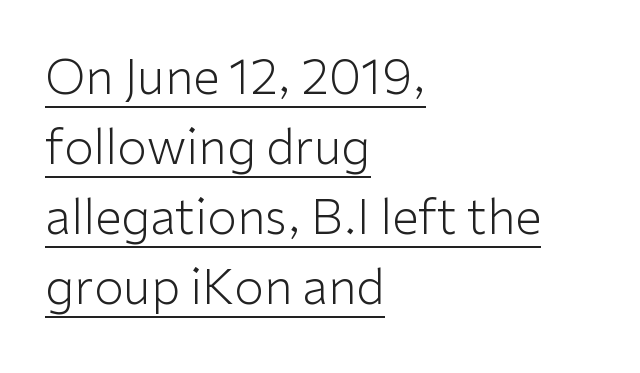
Varying glyph widths throughout — classic text-font behaviour. There is no visible air inserted between adjacent glyphs. Quick note: not italic, upright. The type family on display is of the sans-serif kind.
